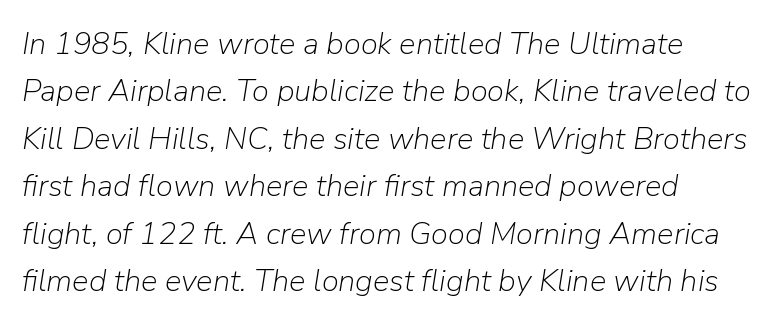
Q: Is the text bold? A: No.
Q: Is the text italic (slanted)? A: Yes, it leans right by about 9 degrees.
Q: Is the text underlined? A: No.
Q: How is the paragraph aligned? A: Left-aligned.
Q: Is the spacing between letters normal or unusually wide? A: Normal.
Q: Is the spacing between lines tight, normal or loose? A: Normal.
Q: Width (condensed, normal, or wide)? A: Normal.
Q: Stroke contrast? A: Low.
Q: x-height? A: Medium.
Q: Monospaced? A: No.
